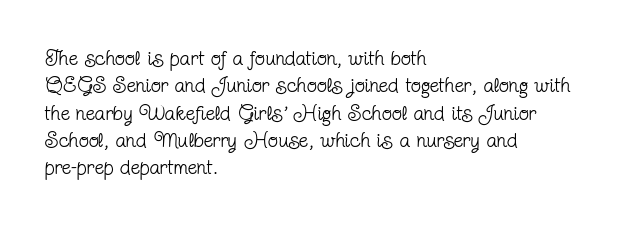
Q: Is the text bold? A: No.
Q: Is the text italic (slanted)? A: No, it is upright.
Q: Is the text underlined? A: No.
Q: How is the paragraph aligned? A: Left-aligned.
Q: Is the spacing between letters normal or unusually wide? A: Normal.
Q: Is the spacing between lines tight, normal or loose? A: Normal.
